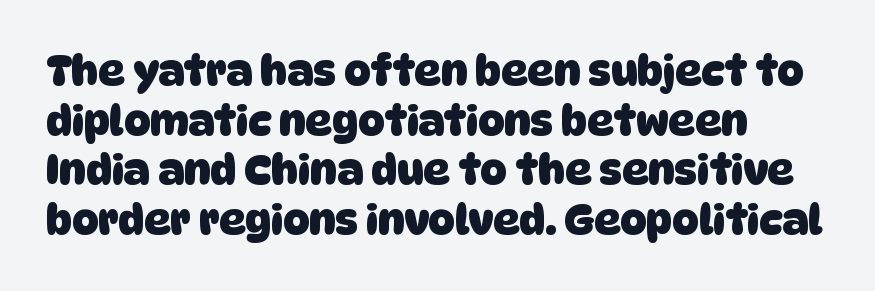
Note the varied advance widths — an 'i' is clearly narrower than an 'm'. The letters carry no serifs — their stems end cleanly without finishing strokes. Between one letter and the next there's only the usual sliver of space. The glyphs have the mass of a bold cut. Each row of text sits above clean, open space.
